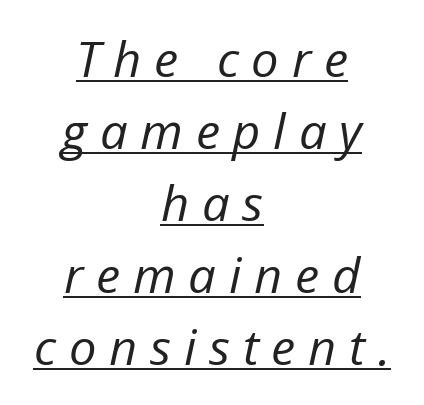
The image shows 49 px regular-weight type, italic (leaning right); set centered, normal line spacing (1.47x), unusually wide letter spacing (+0.26 em), underlined; low stroke contrast and a medium x-height.
